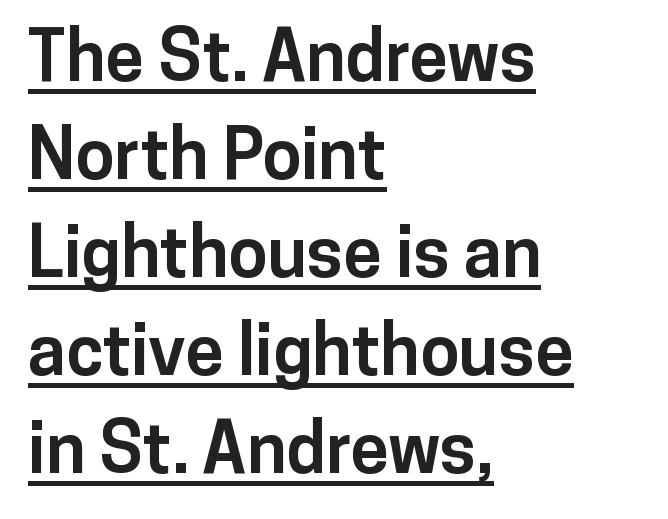
{"serif": "no", "italic": "no", "bold": "yes", "weight": "bold", "width": "normal", "stroke_contrast": "low", "x_height": "medium", "monospaced": "no", "underline": "yes", "align": "left", "line_spacing": "normal", "line_spacing_ratio": 1.4, "letter_spacing": "normal", "letter_spacing_em": 0.0, "glyph_px": 70}
